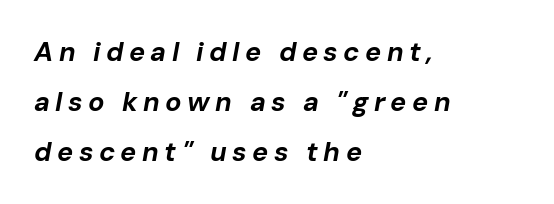
{"italic": "yes", "lean": "right", "slant_degrees": 10, "bold": "yes", "underline": "no", "align": "left", "line_spacing_ratio": 1.85, "letter_spacing": "wide", "letter_spacing_em": 0.2, "glyph_px": 27}
